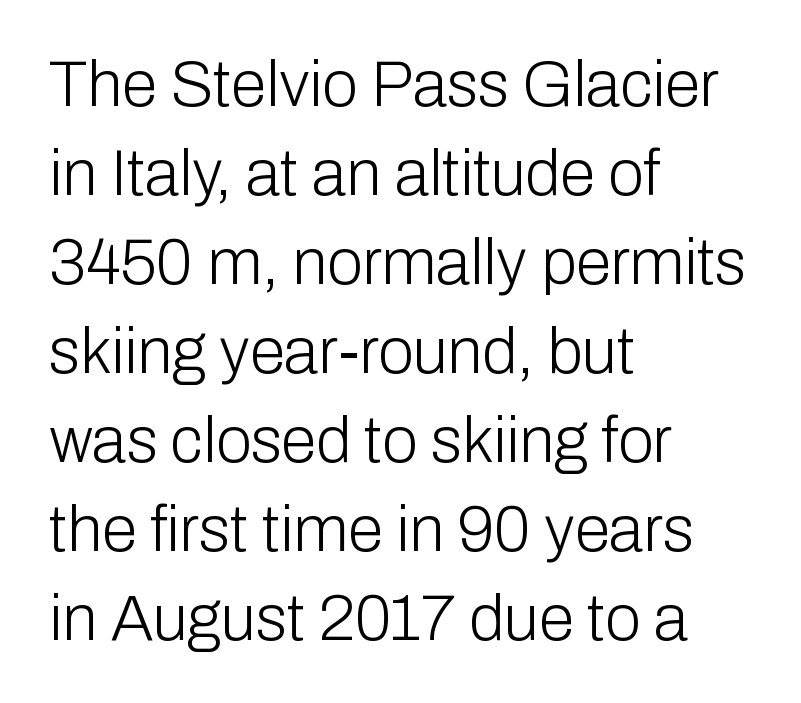
The image shows 64 px light sans-serif type, upright; set left-aligned, normal line spacing (1.39x), normal letter spacing, not underlined; low stroke contrast and a medium x-height.
